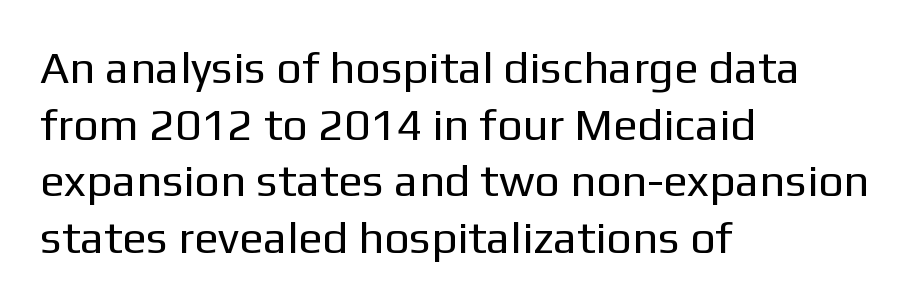
A typesetter would call this zero additional tracking. The rag falls on the right side of this text block. The typesetting does not lean heavy: it is not bold. Has an underline been added? It has not.
